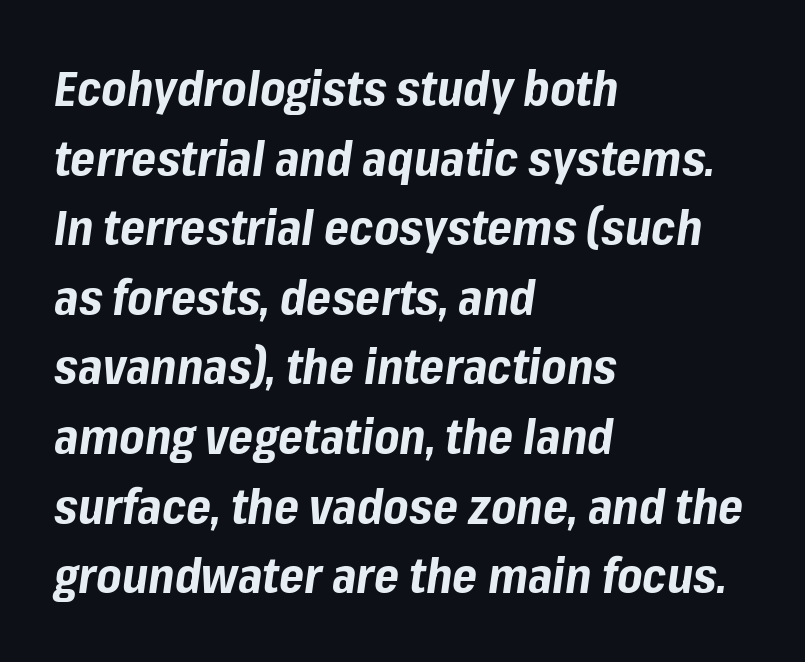
Q: Is the text bold? A: Yes.
Q: Is the text italic (slanted)? A: Yes, it leans right by about 8 degrees.
Q: Is the text underlined? A: No.
Q: How is the paragraph aligned? A: Left-aligned.
Q: Is the spacing between letters normal or unusually wide? A: Normal.
Q: Is the spacing between lines tight, normal or loose? A: Normal.
Q: Width (condensed, normal, or wide)? A: Normal.
Q: Stroke contrast? A: Low.
Q: x-height? A: Medium.
Q: Monospaced? A: No.
